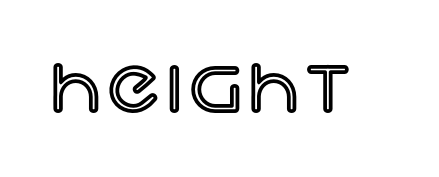
The image shows 75 px text type, upright; set not underlined; a large x-height.
